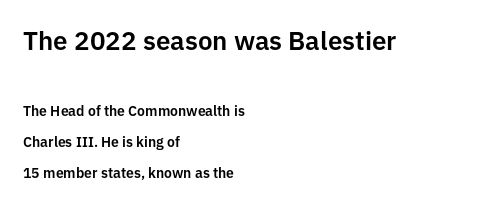
The image shows 26 px text type, upright; set left-aligned, loose line spacing (2.21x), normal letter spacing, not underlined; the first (top) block is 1.86x larger.
